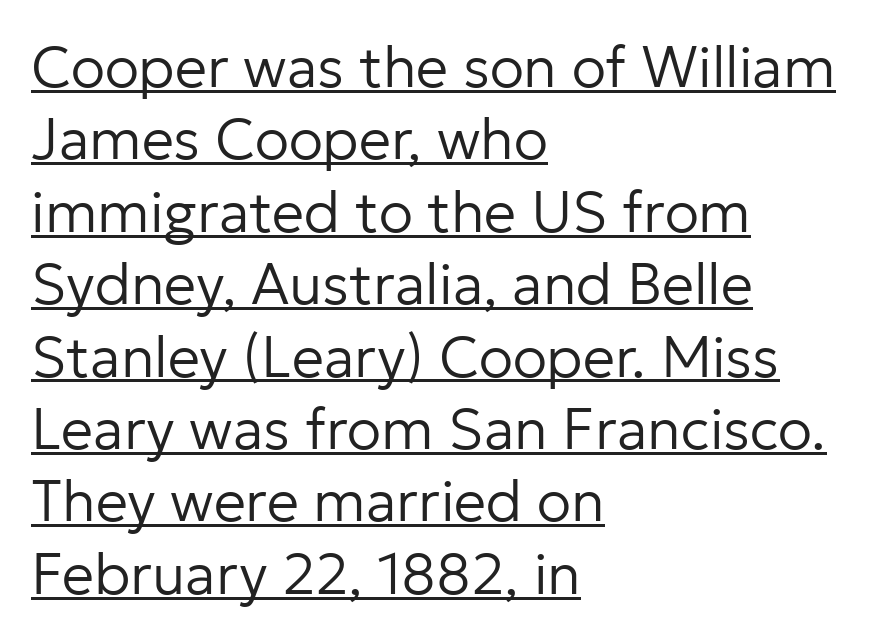
{"serif": "no", "italic": "no", "bold": "no", "weight": "regular", "width": "normal", "stroke_contrast": "low", "x_height": "medium", "monospaced": "no", "underline": "yes", "align": "left", "line_spacing": "normal", "line_spacing_ratio": 1.27, "letter_spacing": "normal", "letter_spacing_em": 0.0, "glyph_px": 57}
